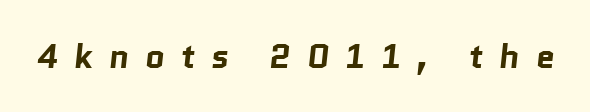
The image shows 34 px bold sans-serif type; set unusually wide letter spacing (+0.46 em), not underlined; low stroke contrast and a medium x-height.
